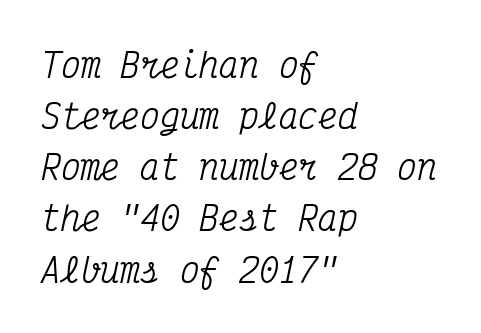
Vertically, the passage feels balanced, rows spaced as you'd expect. Notice how the stems are inclined rather than vertical — that's the hallmark of italics. Horizontal alignment here is leftward, the default for most running prose. Letters rest on an invisible, unmarked baseline. Stroke terminals: seriffed.
